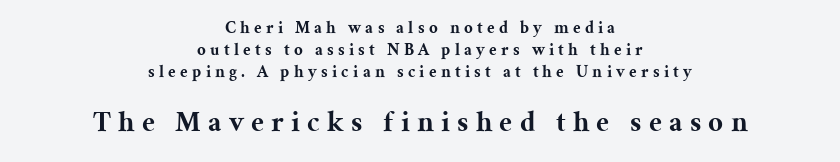
{"serif": "yes", "italic": "no", "bold": "yes", "weight": "bold", "width": "normal", "stroke_contrast": "medium", "x_height": "medium", "monospaced": "no", "underline": "no", "align": "center", "line_spacing": "normal", "line_spacing_ratio": 1.3, "letter_spacing": "wide", "letter_spacing_em": 0.25, "larger_block": "second", "size_ratio": 1.71, "glyph_px": 29}
